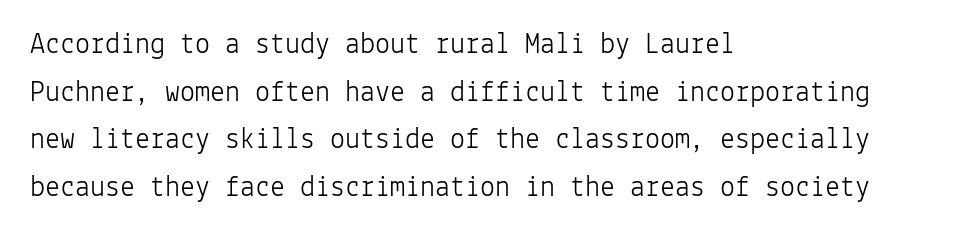
The image shows 30 px light sans-serif type, upright, monospaced; set left-aligned, normal line spacing (1.59x), normal letter spacing, not underlined; low stroke contrast and a medium x-height.
